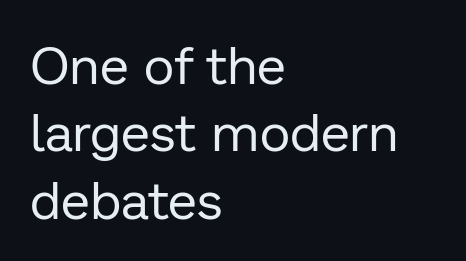
Beneath every word, the page is bare. Is this a heavy cut? Hardly; it is regular or lighter. Ascenders rise straight up at ninety degrees. Note the varied advance widths — an 'i' is clearly narrower than an 'm'.
